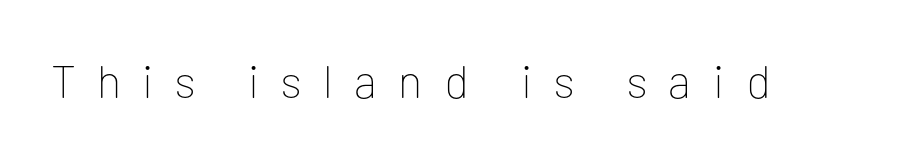
Between one letter and the next there's a generous, obvious gap. Notice how the stems are strictly vertical — no italics here. On a weight scale, this lands at 450 or below. These lines are rendered in a variable-pitch font. Stroke terminals: plain, sans-serif. The area under the type is left untouched.
